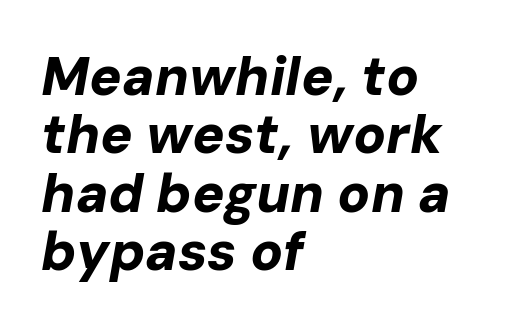
{"italic": "yes", "lean": "right", "slant_degrees": 10, "bold": "yes", "weight": "bold", "width": "normal", "stroke_contrast": "low", "x_height": "medium", "monospaced": "no", "underline": "no", "align": "left", "line_spacing": "tight", "line_spacing_ratio": 1.08, "letter_spacing": "normal", "letter_spacing_em": 0.0, "glyph_px": 54}
